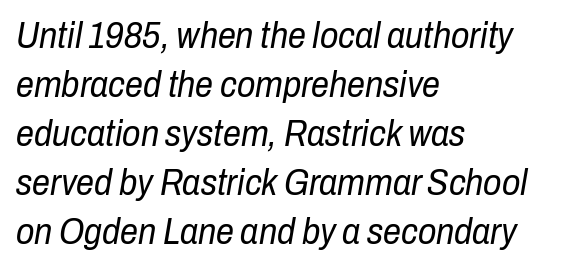
The image shows 36 px regular-weight, condensed type, italic (leaning right); set left-aligned, normal line spacing (1.36x), normal letter spacing, not underlined; low stroke contrast and a medium x-height.
